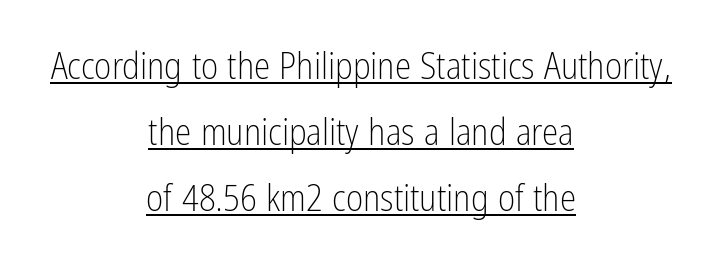
Q: Is the text bold? A: No.
Q: Is the text italic (slanted)? A: No, it is upright.
Q: Is the typeface a serif or a sans-serif typeface? A: Sans-serif.
Q: Is the text underlined? A: Yes.
Q: How is the paragraph aligned? A: Centered.
Q: Is the spacing between letters normal or unusually wide? A: Normal.
Q: Width (condensed, normal, or wide)? A: Condensed.
Q: Stroke contrast? A: Low.
Q: x-height? A: Medium.
Q: Monospaced? A: No.
